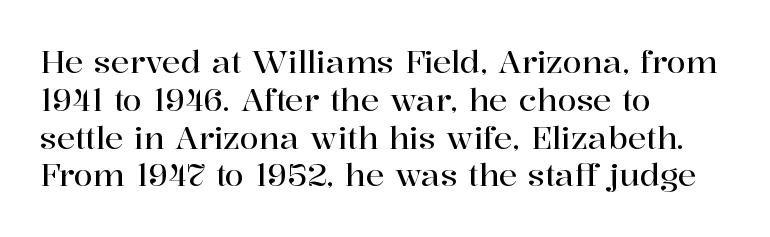
Q: Is the text italic (slanted)? A: No, it is upright.
Q: Is the typeface a serif or a sans-serif typeface? A: Serif.
Q: Is the text underlined? A: No.
Q: How is the paragraph aligned? A: Left-aligned.
Q: Is the spacing between letters normal or unusually wide? A: Normal.
Q: Width (condensed, normal, or wide)? A: Normal.
Q: Stroke contrast? A: High.
Q: x-height? A: Medium.
Q: Monospaced? A: No.
